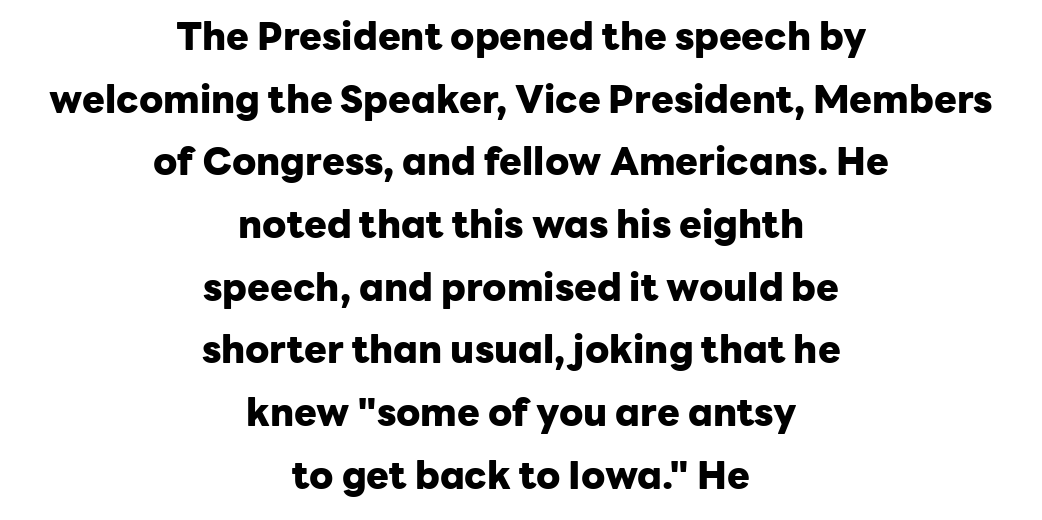
Q: Is the text bold? A: Yes.
Q: Is the text italic (slanted)? A: No, it is upright.
Q: Is the typeface a serif or a sans-serif typeface? A: Sans-serif.
Q: Is the text underlined? A: No.
Q: How is the paragraph aligned? A: Centered.
Q: Is the spacing between letters normal or unusually wide? A: Normal.
Q: Is the spacing between lines tight, normal or loose? A: Normal.
Q: Width (condensed, normal, or wide)? A: Normal.
Q: Stroke contrast? A: Low.
Q: x-height? A: Medium.
Q: Monospaced? A: No.
